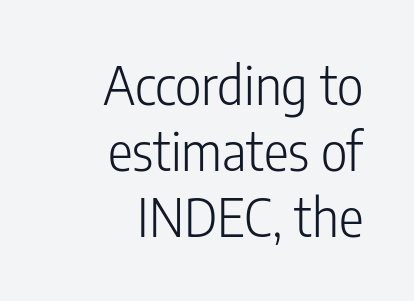
The image shows 52 px light, condensed sans-serif type, upright; set right-aligned, normal line spacing (1.27x), normal letter spacing, not underlined; low stroke contrast and a medium x-height.
